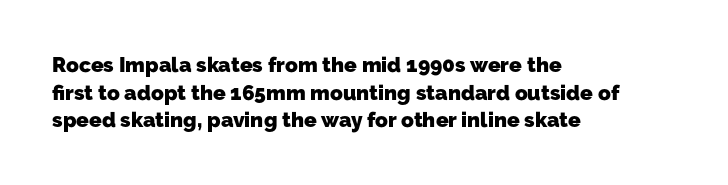
Q: Is the text bold? A: Yes.
Q: Is the text underlined? A: No.
Q: How is the paragraph aligned? A: Left-aligned.
Q: Is the spacing between letters normal or unusually wide? A: Normal.
Q: Is the spacing between lines tight, normal or loose? A: Normal.
